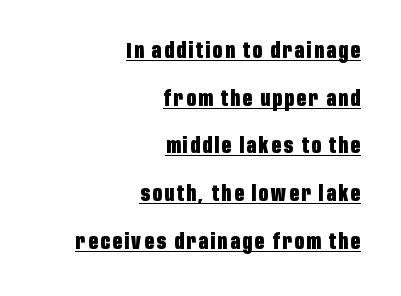
{"italic": "no", "bold": "yes", "underline": "yes", "align": "right", "line_spacing": "loose", "line_spacing_ratio": 2.27, "glyph_px": 21}
